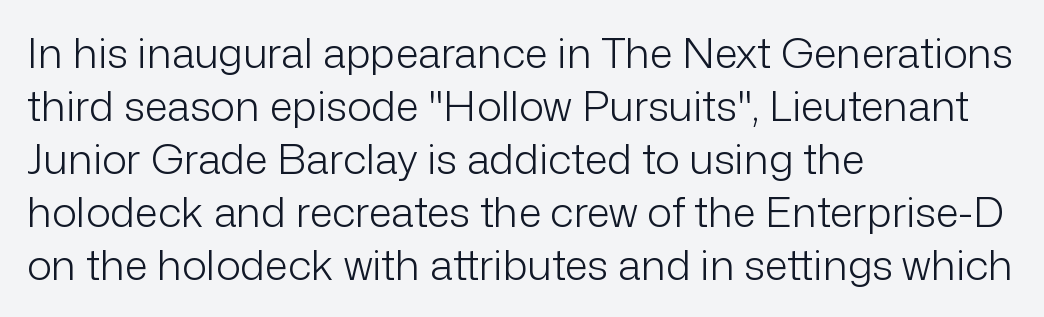
{"serif": "no", "italic": "no", "bold": "no", "weight": "light", "width": "normal", "stroke_contrast": "low", "x_height": "medium", "monospaced": "no", "underline": "no", "align": "left", "line_spacing": "normal", "line_spacing_ratio": 1.26, "letter_spacing": "normal", "letter_spacing_em": 0.0, "glyph_px": 42}
